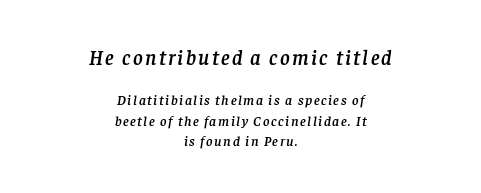
The composition opens big and finishes small. A clean baseline with only descenders dipping below it. Students, observe: this is what conventionally led text looks like. The lettering tilts uniformly, giving the passage an italic look.
